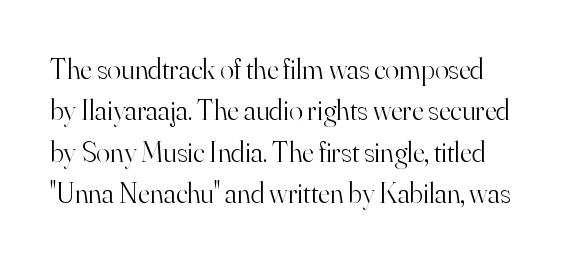
Q: Is the text bold? A: No.
Q: Is the text italic (slanted)? A: No, it is upright.
Q: Is the typeface a serif or a sans-serif typeface? A: Serif.
Q: Is the text underlined? A: No.
Q: Is the spacing between letters normal or unusually wide? A: Normal.
Q: Is the spacing between lines tight, normal or loose? A: Normal.
Q: Width (condensed, normal, or wide)? A: Normal.
Q: Stroke contrast? A: High.
Q: x-height? A: Small.
Q: Monospaced? A: No.
